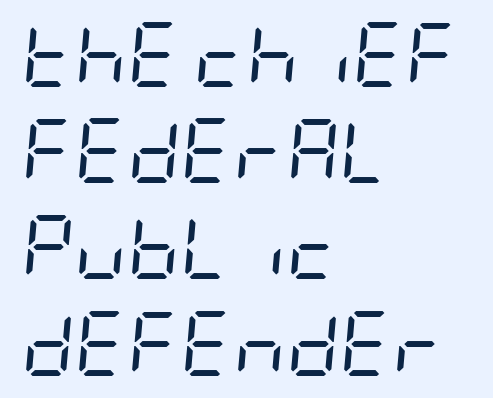
Q: Is the text bold? A: No.
Q: Is the text italic (slanted)? A: Yes, it leans right by about 5 degrees.
Q: Is the text underlined? A: No.
Q: How is the paragraph aligned? A: Left-aligned.
Q: Is the spacing between letters normal or unusually wide? A: Normal.
Q: Is the spacing between lines tight, normal or loose? A: Normal.
Q: Width (condensed, normal, or wide)? A: Condensed.
Q: Stroke contrast? A: Low.
Q: x-height? A: Large.
